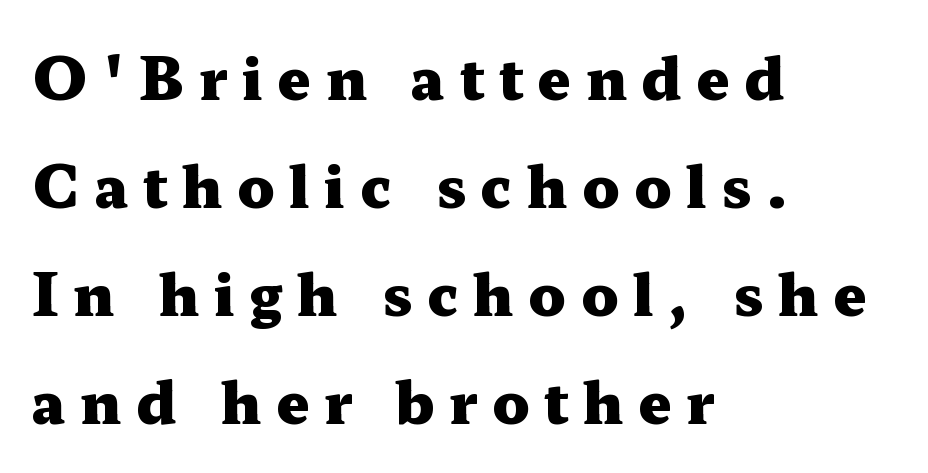
Q: Is the text bold? A: Yes.
Q: Is the text italic (slanted)? A: No, it is upright.
Q: Is the typeface a serif or a sans-serif typeface? A: Serif.
Q: Is the text underlined? A: No.
Q: How is the paragraph aligned? A: Left-aligned.
Q: Is the spacing between letters normal or unusually wide? A: Unusually wide.
Q: Width (condensed, normal, or wide)? A: Wide.
Q: Stroke contrast? A: Medium.
Q: x-height? A: Medium.
Q: Monospaced? A: No.
